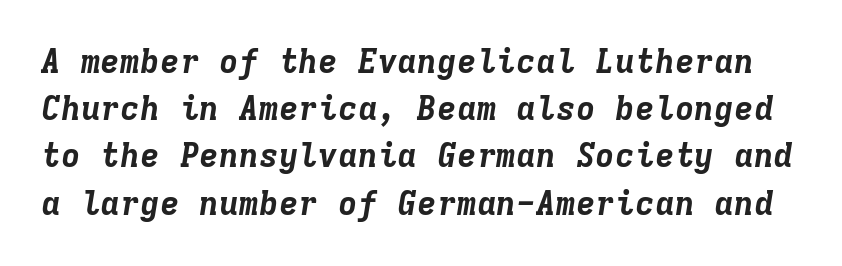
{"italic": "yes", "lean": "right", "slant_degrees": 9, "bold": "yes", "weight": "bold", "width": "normal", "stroke_contrast": "low", "x_height": "medium", "monospaced": "yes", "underline": "no", "line_spacing": "normal", "line_spacing_ratio": 1.43, "letter_spacing": "normal", "letter_spacing_em": 0.0, "glyph_px": 33}
